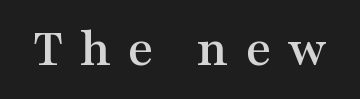
Every character sits straight up, as roman type does. This rendering widens character spacing well past its baseline value. Honestly, there is no underline to notice here at all. Regarding serifs, this sample has them. You could not count columns in this text — the font is proportionally spaced.
